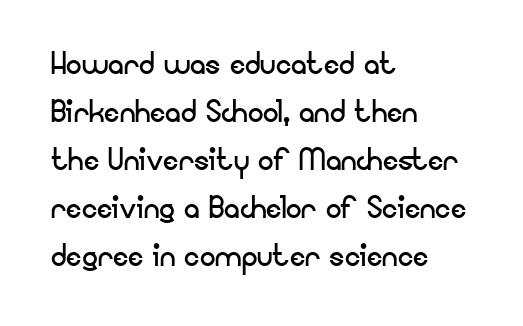
{"serif": "no", "italic": "no", "bold": "no", "weight": "regular", "width": "normal", "stroke_contrast": "low", "x_height": "small", "monospaced": "no", "underline": "no", "align": "left", "line_spacing_ratio": 1.23, "letter_spacing": "normal", "letter_spacing_em": 0.0, "glyph_px": 39}
